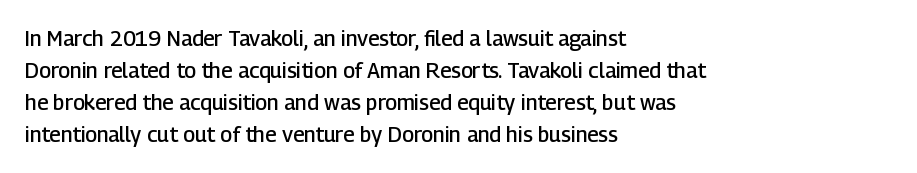
Regular leading. This sample is left-justified, so line endings fall wherever the words run out. Honestly, the letter spacing is just normal — you wouldn't notice it. The glyphs are unaccompanied by any horizontal stroke below them. Every letter is mildly thick-stroked: semibold rather than bold.
